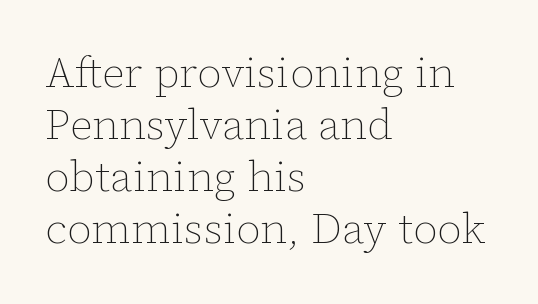
Only glyphs here, with clear space below each row. Unlike italic type, these characters show no tilt at all. The setting favours the left margin, as ordinary paragraphs usually do. Each letter keeps its own natural width here, so spacing adapts to shape.
